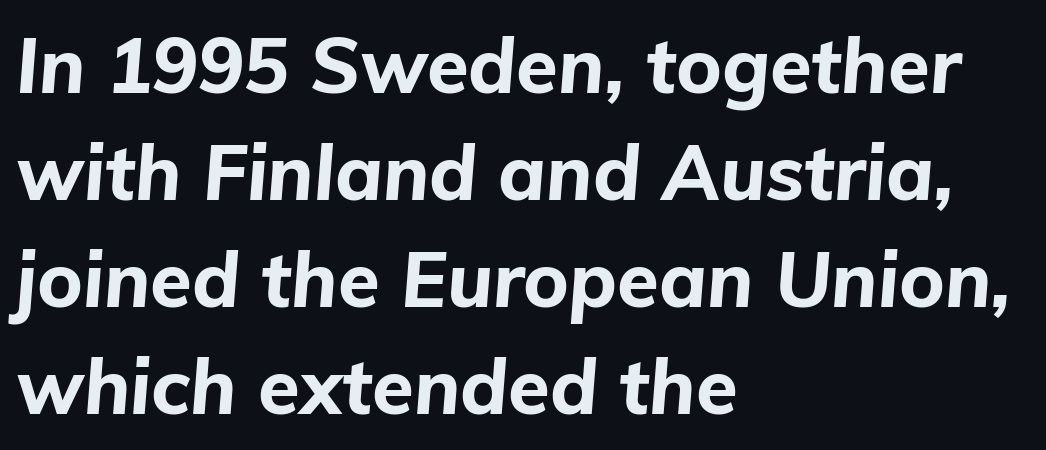
Q: Is the text bold? A: Yes.
Q: Is the text italic (slanted)? A: Yes, it leans right by about 5 degrees.
Q: Is the text underlined? A: No.
Q: How is the paragraph aligned? A: Left-aligned.
Q: Is the spacing between letters normal or unusually wide? A: Normal.
Q: Is the spacing between lines tight, normal or loose? A: Normal.
Q: Width (condensed, normal, or wide)? A: Normal.
Q: Stroke contrast? A: Low.
Q: x-height? A: Medium.
Q: Monospaced? A: No.
